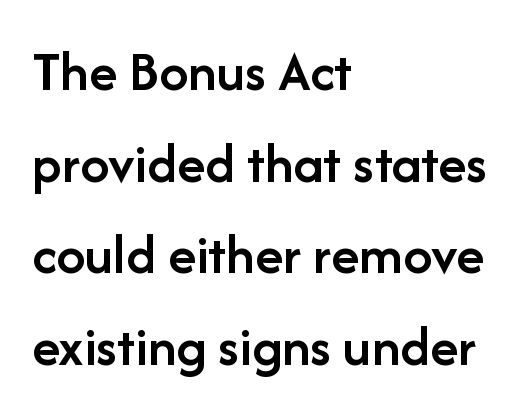
Line spacing here is normal. Underline: absent. The rendering uses natural spacing where letterforms have individual widths. Line beginnings align vertically; line endings do not.
